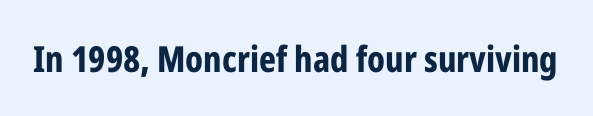
The image shows 36 px bold, condensed sans-serif type, upright; set normal letter spacing, not underlined; low stroke contrast and a medium x-height.
